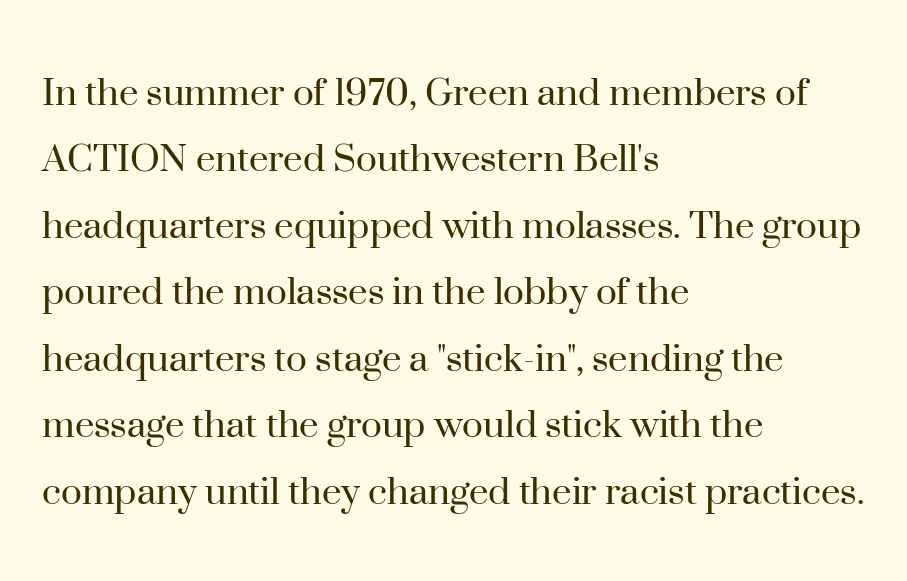
The image shows 44 px regular-weight serif type, upright; set left-aligned, normal line spacing (1.51x), normal letter spacing, not underlined; high stroke contrast and a small x-height.
